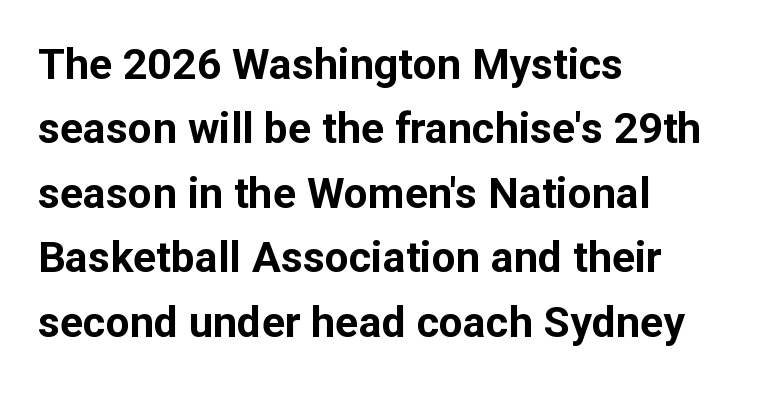
Q: Is the text bold? A: Yes.
Q: Is the text italic (slanted)? A: No, it is upright.
Q: Is the typeface a serif or a sans-serif typeface? A: Sans-serif.
Q: Is the text underlined? A: No.
Q: How is the paragraph aligned? A: Left-aligned.
Q: Is the spacing between letters normal or unusually wide? A: Normal.
Q: Is the spacing between lines tight, normal or loose? A: Normal.
Q: Width (condensed, normal, or wide)? A: Normal.
Q: Stroke contrast? A: Low.
Q: x-height? A: Medium.
Q: Monospaced? A: No.
